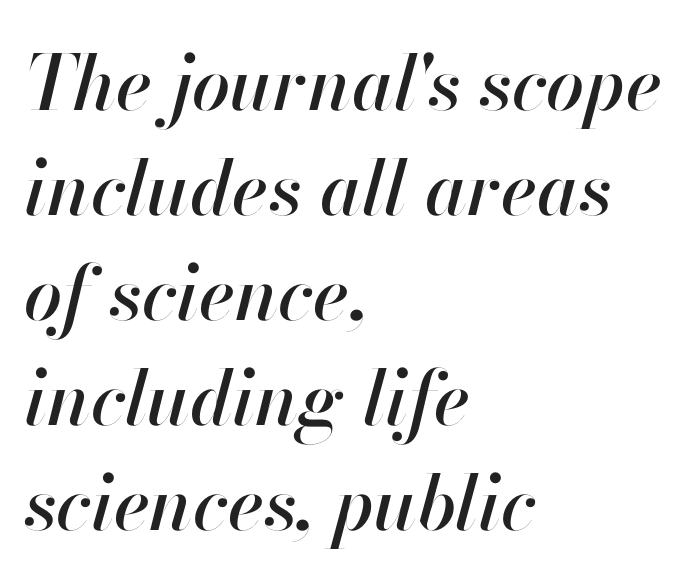
The image shows 76 px text type, italic (leaning right); set left-aligned, normal line spacing (1.38x), normal letter spacing, not underlined; high stroke contrast and a small x-height.
